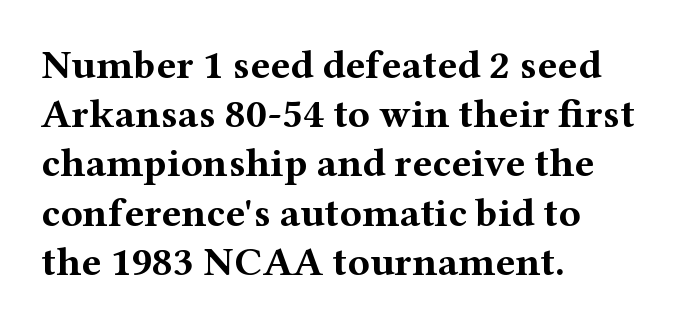
These lines are rendered in a variable-pitch font. This sample uses plain, unmodified letter spacing. Notice how thick the strokes are: this is what a full bold looks like. All the whitespace from short lines collects on the right.
